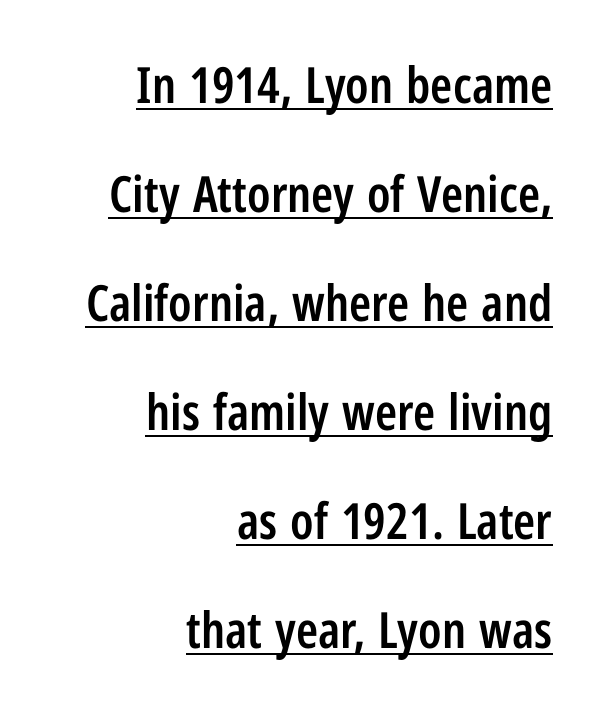
The rendering keeps characters at their native spacing. Leading: increased. Casual observation: everything's shoved over to the right. The specimen reads as upright at a glance. Here the designer chose a conventional face with non-uniform glyph widths.
